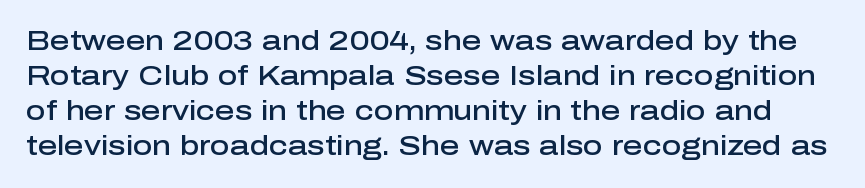
{"italic": "no", "bold": "semi", "underline": "no", "line_spacing": "normal", "line_spacing_ratio": 1.3, "letter_spacing": "normal", "letter_spacing_em": 0.0, "glyph_px": 27}
